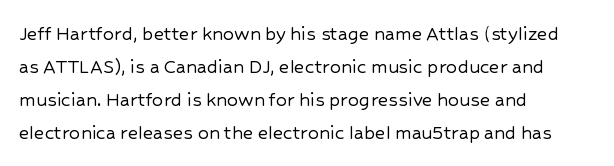
A clean baseline with only descenders dipping below it. Standard letterfit; no display-style spreading of the glyphs. Notice how descenders clear the ascenders below comfortably — that's standard leading. It's the straight-up-and-down kind of type. Does the copy run flush right? No — it runs flush left.
